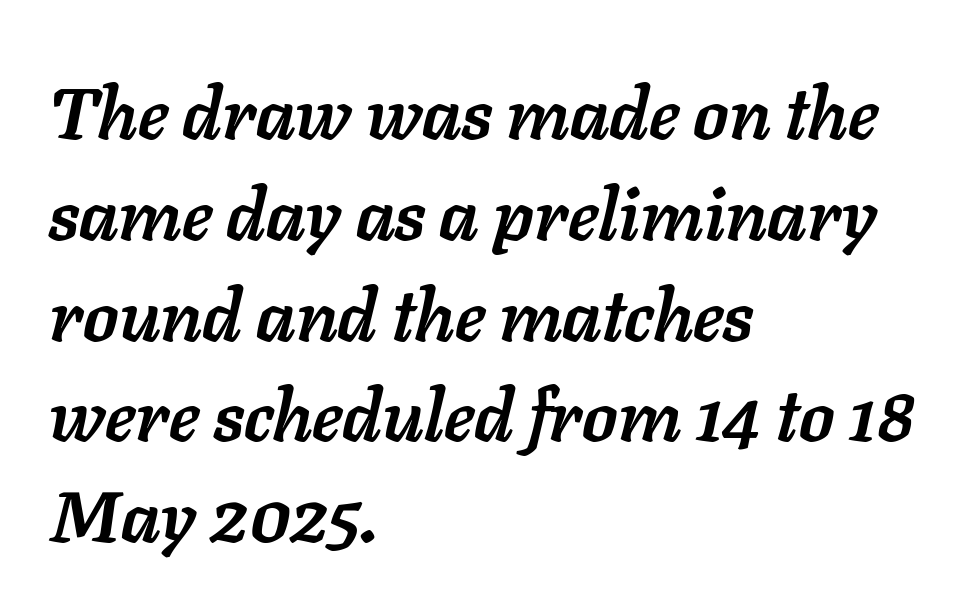
The image shows 72 px semibold type, italic (leaning right); set left-aligned, normal line spacing (1.4x), normal letter spacing, not underlined; low stroke contrast and a medium x-height.
